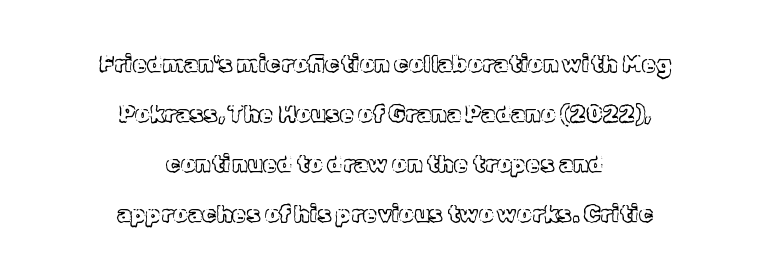
{"italic": "no", "underline": "no", "align": "center", "line_spacing": "loose", "line_spacing_ratio": 2.17, "letter_spacing": "normal", "letter_spacing_em": 0.0, "glyph_px": 23}
